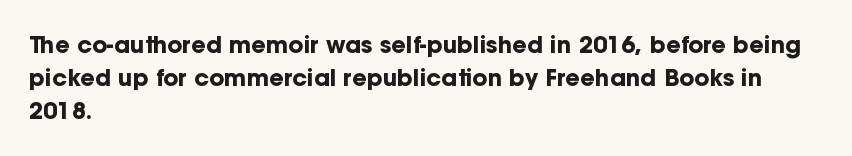
{"italic": "no", "bold": "yes", "underline": "no", "align": "left", "line_spacing": "normal", "line_spacing_ratio": 1.44, "letter_spacing": "normal", "letter_spacing_em": 0.0, "glyph_px": 23}
